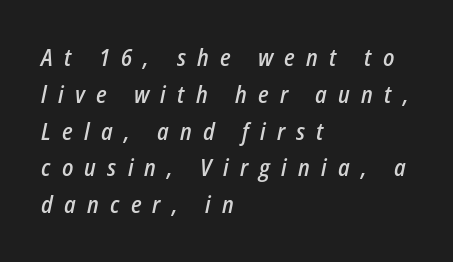
The space directly below the letters is spotless. This is the in-between weight designers call semibold or demi. Spacing between characters has been opened up far beyond the box default. Is the block centered? No — it sits flush against the left margin.
